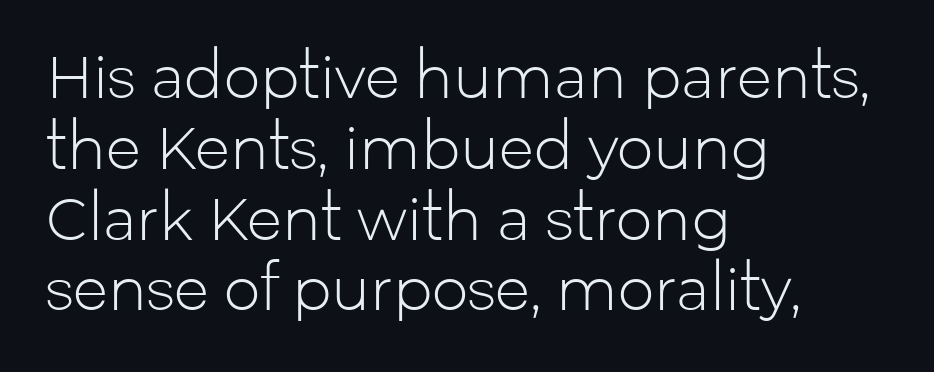
{"serif": "no", "italic": "no", "bold": "no", "weight": "light", "width": "normal", "stroke_contrast": "low", "x_height": "medium", "monospaced": "no", "underline": "no", "align": "left", "line_spacing_ratio": 1.22, "letter_spacing": "normal", "letter_spacing_em": 0.0, "glyph_px": 58}
